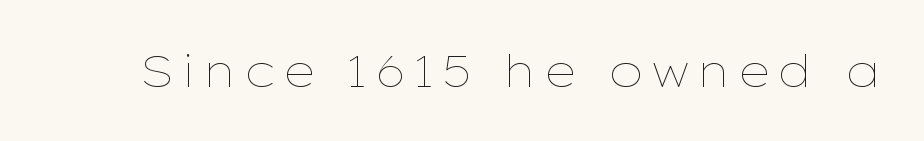
Think of a printed novel: that variable character pitch is what you see here. Nothing heavy about these letters — not bold at all. Italic? Not at all — the glyphs are vertical. The zone under the glyphs is completely vacant.
